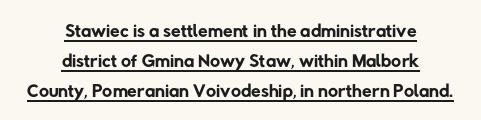
{"serif": "no", "bold": "no", "weight": "regular", "width": "normal", "stroke_contrast": "low", "x_height": "medium", "monospaced": "no", "underline": "yes", "align": "center", "line_spacing": "tight", "line_spacing_ratio": 1.07, "letter_spacing": "normal", "letter_spacing_em": 0.0, "glyph_px": 28}
